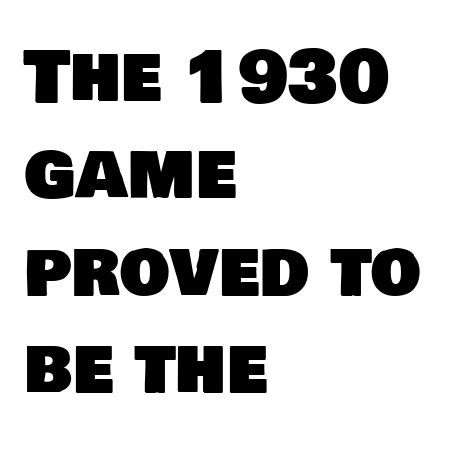
Q: Is the typeface a serif or a sans-serif typeface? A: Sans-serif.
Q: Is the text underlined? A: No.
Q: How is the paragraph aligned? A: Left-aligned.
Q: Is the spacing between letters normal or unusually wide? A: Normal.
Q: Is the spacing between lines tight, normal or loose? A: Normal.
Q: Width (condensed, normal, or wide)? A: Normal.
Q: Stroke contrast? A: Low.
Q: x-height? A: Large.
Q: Monospaced? A: No.
